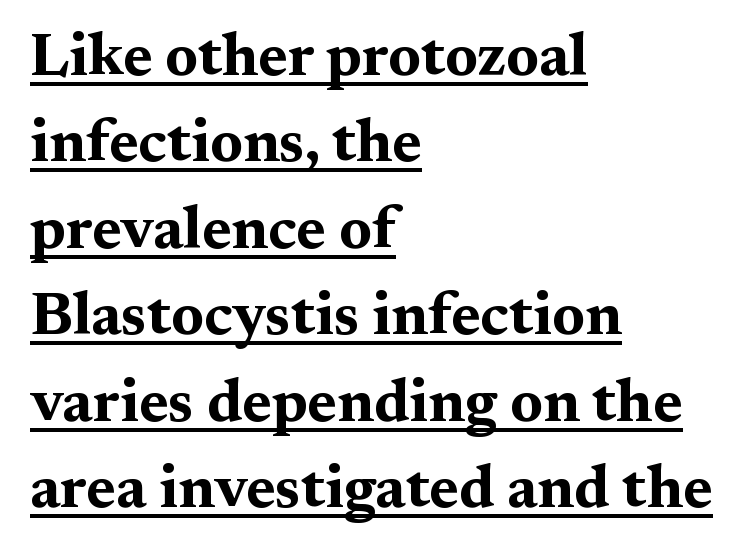
Nothing unusual about the tracking: characters are spaced as the font intends. Looks like someone drew a line under every word here. The line-height multiplier appears to be the usual default. As a designer I'd log this as weight 700, bold. The face used here is seriffed, in the tradition of book romans. Posture: vertical.
